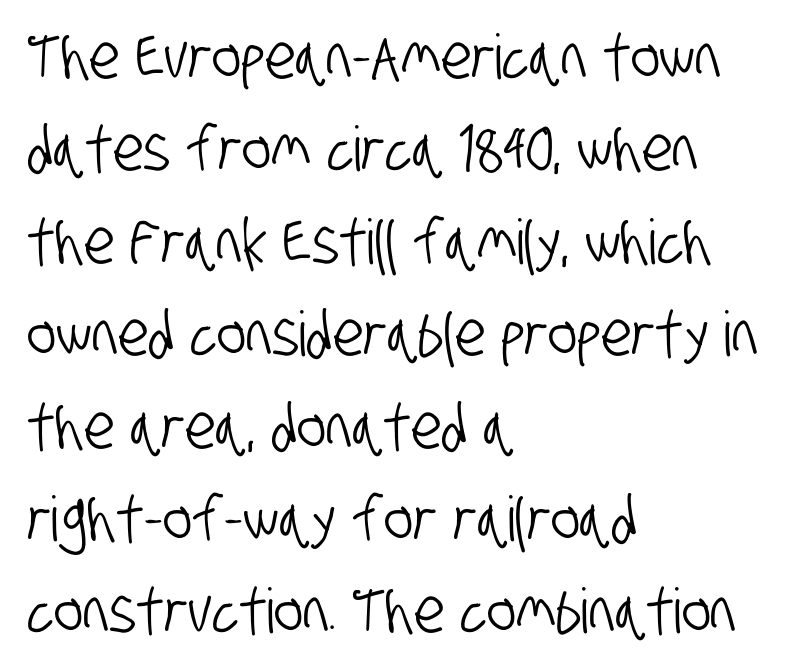
The image shows 62 px condensed sans-serif type; set left-aligned, normal line spacing (1.49x), normal letter spacing, not underlined; low stroke contrast and a large x-height.
